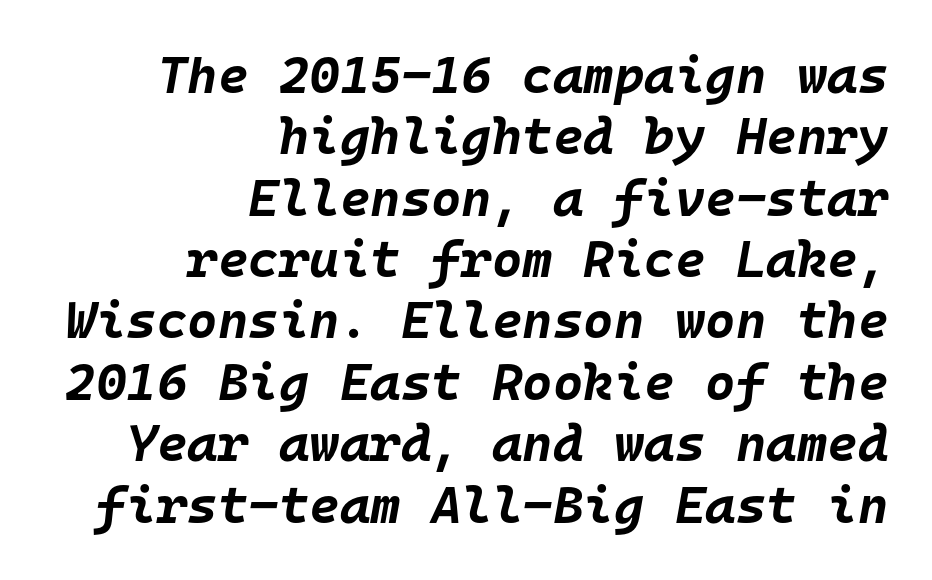
The image shows 52 px bold type, italic (leaning right), monospaced; set right-aligned, line spacing 1.18x, normal letter spacing, not underlined; low stroke contrast and a large x-height.
